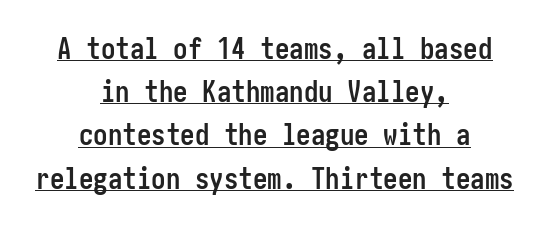
{"serif": "no", "italic": "no", "bold": "yes", "weight": "semibold", "width": "condensed", "stroke_contrast": "low", "x_height": "medium", "underline": "yes", "align": "center", "line_spacing": "normal", "line_spacing_ratio": 1.49, "letter_spacing": "normal", "letter_spacing_em": 0.0, "glyph_px": 29}
